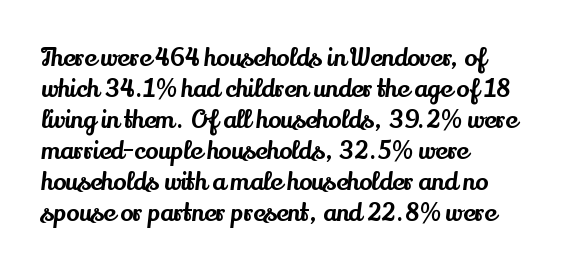
{"underline": "no", "align": "left", "line_spacing": "normal", "line_spacing_ratio": 1.29, "letter_spacing": "normal", "letter_spacing_em": 0.0, "glyph_px": 24}
